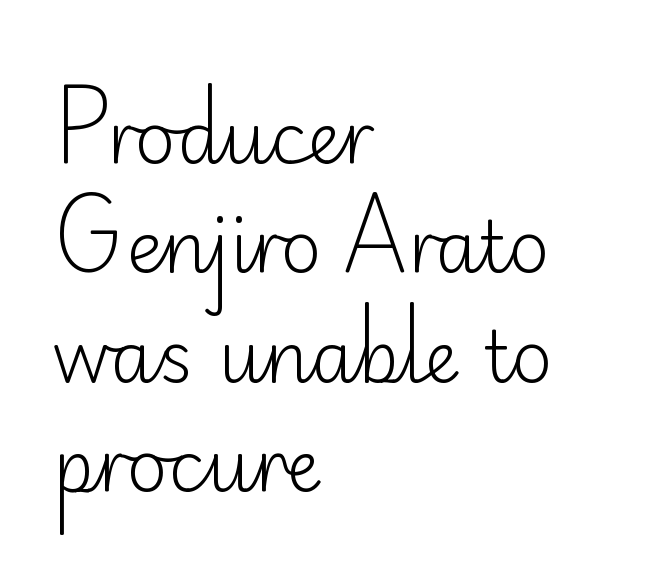
No chunkiness to these letters — they're not bold. The rendering keeps characters at their native spacing. If you measured baseline to baseline, you'd find a middling distance. The letters advance in unequal steps, a hallmark of proportional type. These lines were composed using upright roman letters.
